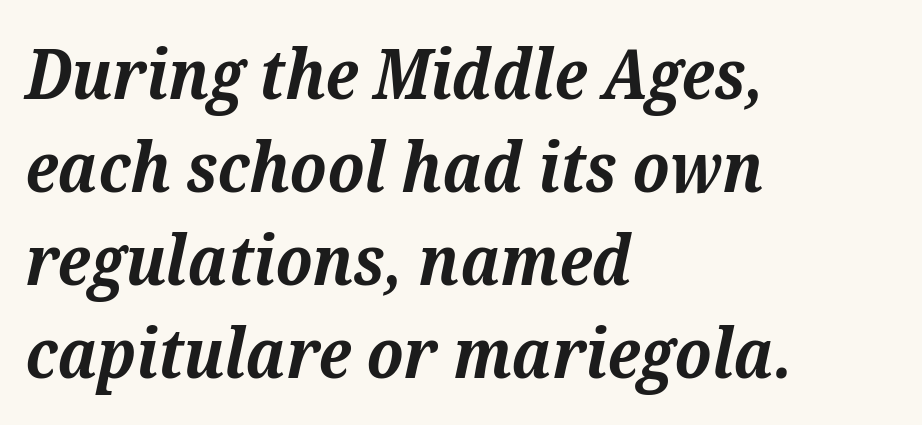
Q: Is the text bold? A: Yes.
Q: Is the text italic (slanted)? A: Yes, it leans right by about 12 degrees.
Q: Is the typeface a serif or a sans-serif typeface? A: Serif.
Q: Is the text underlined? A: No.
Q: How is the paragraph aligned? A: Left-aligned.
Q: Is the spacing between letters normal or unusually wide? A: Normal.
Q: Is the spacing between lines tight, normal or loose? A: Normal.
Q: Width (condensed, normal, or wide)? A: Normal.
Q: Stroke contrast? A: Medium.
Q: x-height? A: Medium.
Q: Monospaced? A: No.
